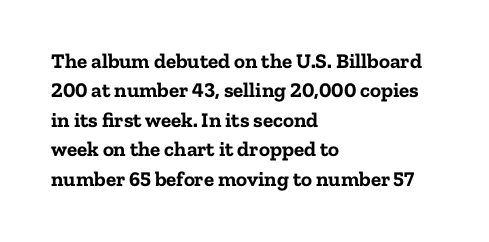
Posture: upright roman. Underlining? Definitely not there. Each line starts at the same left margin while the right side varies. Stroke thickness is high; the sample reads as a true bold. The block of text has a typical density, with ordinary space between rows.
